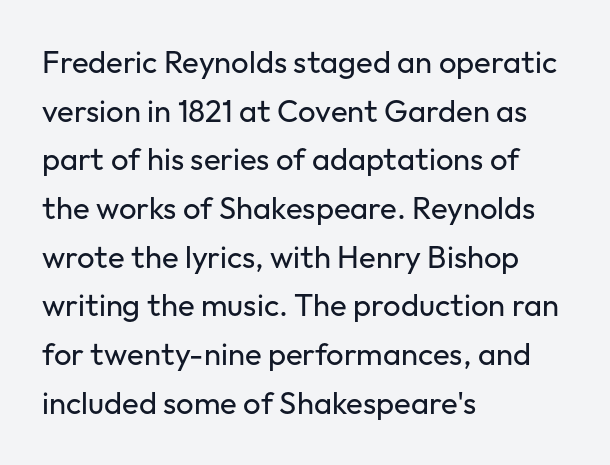
The image shows 31 px regular-weight sans-serif type, upright; set left-aligned, normal line spacing (1.57x), normal letter spacing, not underlined; low stroke contrast and a medium x-height.
